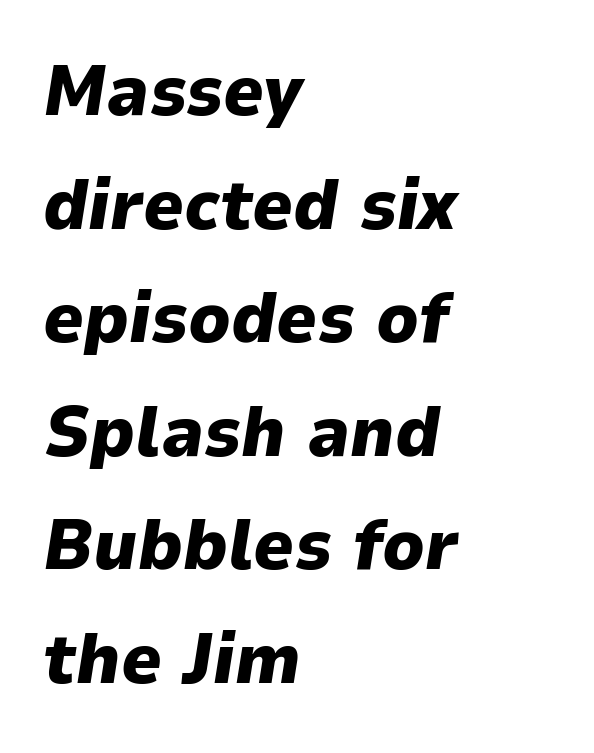
{"italic": "yes", "lean": "right", "slant_degrees": 9, "bold": "yes", "weight": "heavy", "width": "normal", "stroke_contrast": "low", "x_height": "medium", "monospaced": "no", "underline": "no", "align": "left", "line_spacing": "normal", "line_spacing_ratio": 1.6, "letter_spacing": "normal", "letter_spacing_em": 0.0, "glyph_px": 71}
